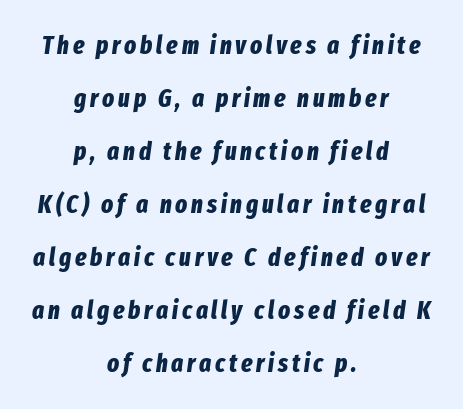
The image shows 25 px bold type, italic (leaning right); set centered, loose line spacing (2.12x), not underlined.
